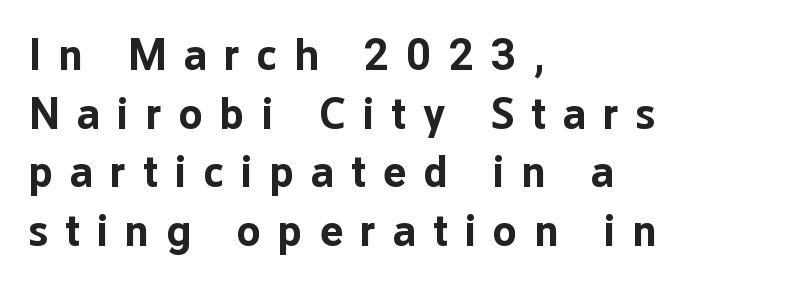
{"serif": "no", "italic": "no", "bold": "yes", "weight": "bold", "width": "normal", "stroke_contrast": "low", "x_height": "medium", "monospaced": "no", "underline": "no", "align": "left", "line_spacing": "normal", "line_spacing_ratio": 1.33, "letter_spacing": "wide", "letter_spacing_em": 0.39, "glyph_px": 44}
